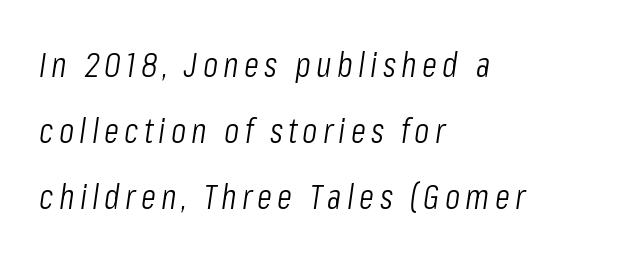
The image shows 35 px light, condensed type, italic (leaning right); set left-aligned, line spacing 1.88x, not underlined; low stroke contrast and a medium x-height.
